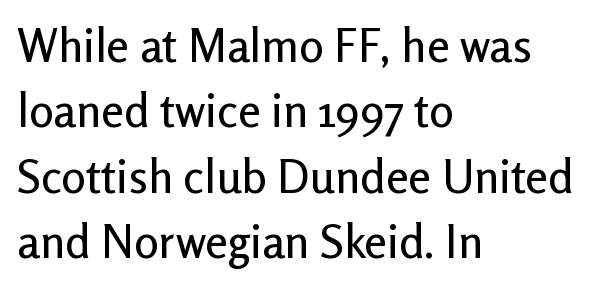
Q: Is the text italic (slanted)? A: No, it is upright.
Q: Is the typeface a serif or a sans-serif typeface? A: Sans-serif.
Q: Is the text underlined? A: No.
Q: How is the paragraph aligned? A: Left-aligned.
Q: Is the spacing between letters normal or unusually wide? A: Normal.
Q: Is the spacing between lines tight, normal or loose? A: Normal.
Q: Width (condensed, normal, or wide)? A: Normal.
Q: Stroke contrast? A: Low.
Q: x-height? A: Medium.
Q: Monospaced? A: No.
